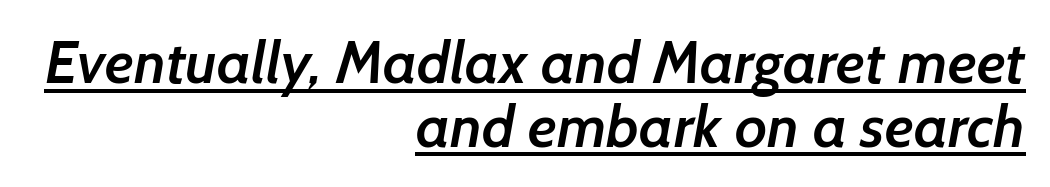
The image shows 60 px semibold sans-serif type; set right-aligned, tight line spacing (1.06x), normal letter spacing, underlined; low stroke contrast and a medium x-height.
